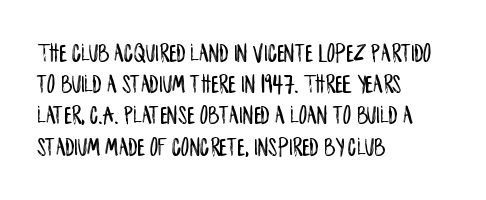
Q: Is the text italic (slanted)? A: No, it is upright.
Q: Is the text underlined? A: No.
Q: How is the paragraph aligned? A: Left-aligned.
Q: Is the spacing between letters normal or unusually wide? A: Normal.
